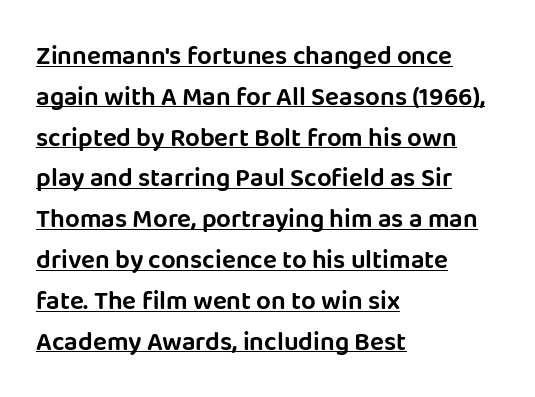
Q: Is the text italic (slanted)? A: No, it is upright.
Q: Is the text underlined? A: Yes.
Q: How is the paragraph aligned? A: Left-aligned.
Q: Is the spacing between letters normal or unusually wide? A: Normal.
Q: Is the spacing between lines tight, normal or loose? A: Normal.
